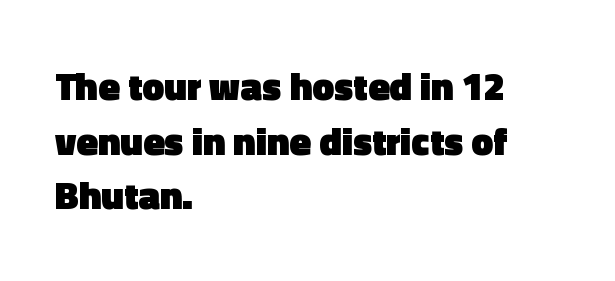
The ragged edge is on the right, which tells us the setting is flush left. The letters carry no serifs — their stems end cleanly without finishing strokes. Weight: bold. The face used here is proportionally spaced, like ordinary book or web type. The zone under the glyphs is completely vacant. Glyph-to-glyph distance matches everyday printed text.
